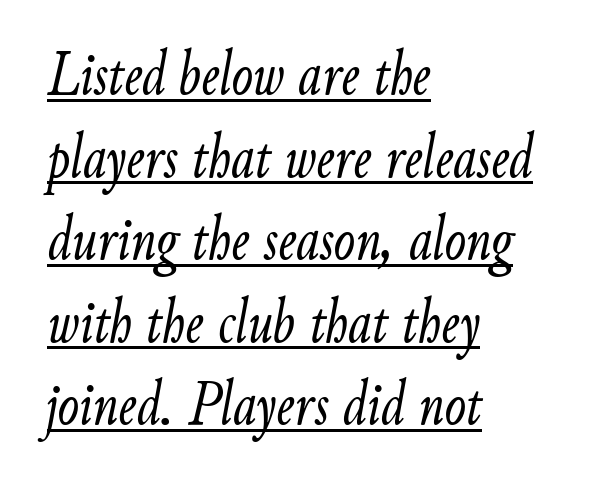
The image shows 64 px light, condensed type, italic (leaning right); set left-aligned, normal line spacing (1.29x), normal letter spacing, underlined; low stroke contrast and a small x-height.
